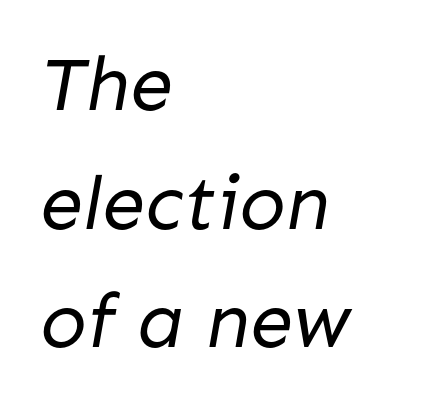
The rendering uses natural spacing where letterforms have individual widths. Tracking value appears to be zero — textbook default spacing. The strokes are not fattened; the text isn't bold. Every row of glyphs begins at an identical x-position on the left. The passage shown is typeset with a sans-serif family.
